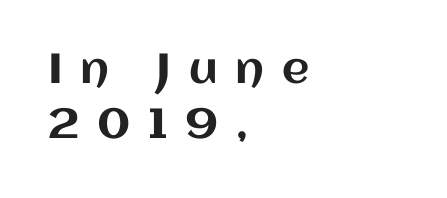
Q: Is the text italic (slanted)? A: No, it is upright.
Q: Is the text underlined? A: No.
Q: How is the paragraph aligned? A: Left-aligned.
Q: Is the spacing between letters normal or unusually wide? A: Unusually wide.
Q: Is the spacing between lines tight, normal or loose? A: Normal.
Q: Width (condensed, normal, or wide)? A: Normal.
Q: Stroke contrast? A: Medium.
Q: x-height? A: Large.
Q: Monospaced? A: No.
